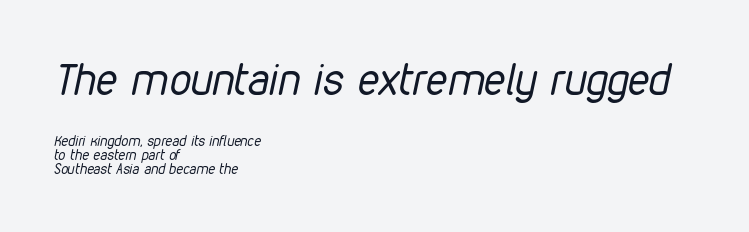
Caption: standard tracking, unaltered. No letter is thick-stroked: the sample isn't bold. Visually, the top section dominates because its glyphs are scaled up. The line-height multiplier appears low, near solid setting. The axis of the letterforms is tilted away from vertical.
